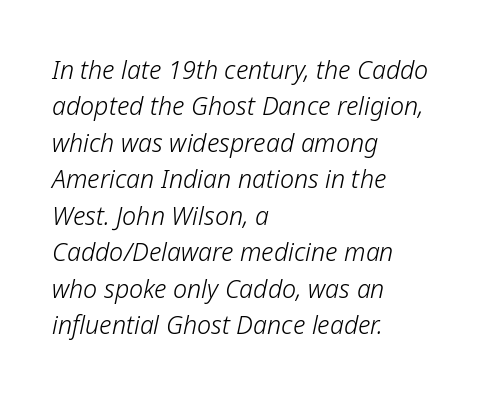
{"italic": "yes", "lean": "right", "slant_degrees": 12, "bold": "no", "underline": "no", "align": "left", "line_spacing": "normal", "line_spacing_ratio": 1.46, "letter_spacing": "normal", "letter_spacing_em": 0.0, "glyph_px": 25}
